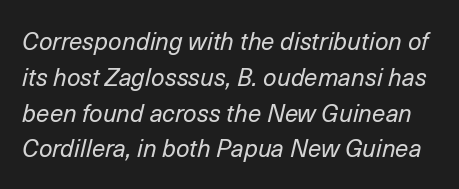
Q: Is the text bold? A: No.
Q: Is the text italic (slanted)? A: Yes, it leans right by about 14 degrees.
Q: Is the text underlined? A: No.
Q: Is the spacing between letters normal or unusually wide? A: Normal.
Q: Is the spacing between lines tight, normal or loose? A: Normal.
